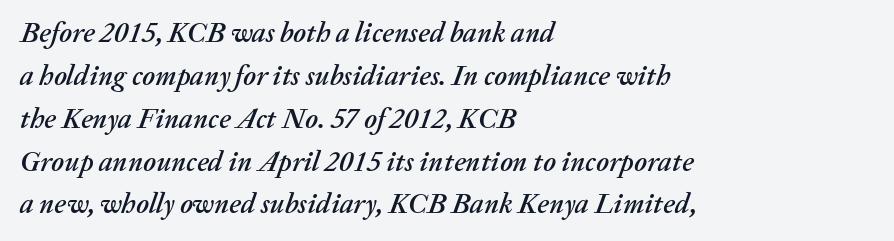
You could call the tracking neutral — neither tight nor loose. Casual observation: everything's shoved over to the left. Spacing verdict: proportional, widths tailored to each character. Compared with typical paragraphs, the rows here are spaced about the same.
